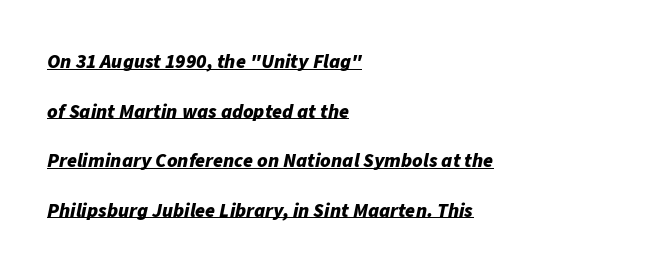
The image shows 20 px bold type, italic (leaning right); set left-aligned, loose line spacing (2.48x), normal letter spacing, underlined.
